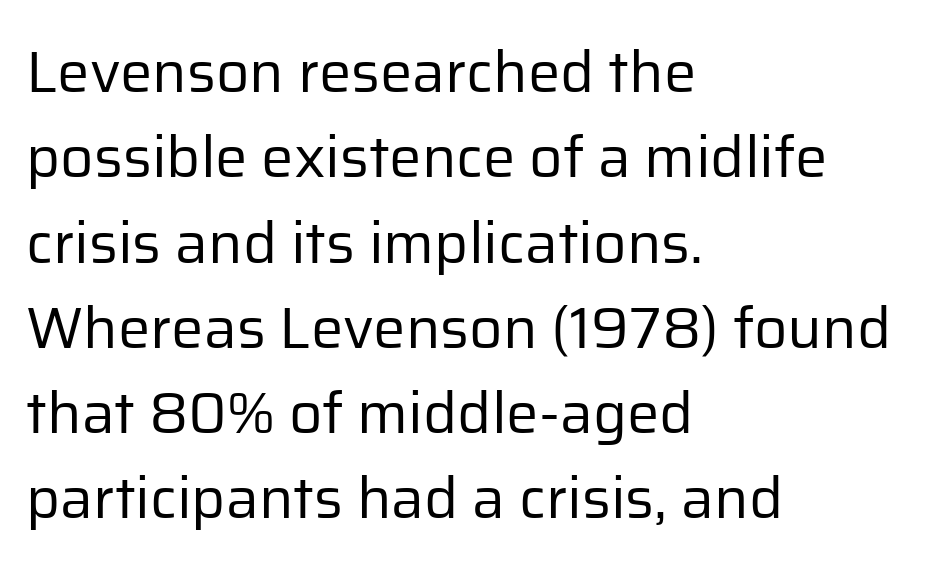
Q: Is the text bold? A: No.
Q: Is the text italic (slanted)? A: No, it is upright.
Q: Is the typeface a serif or a sans-serif typeface? A: Sans-serif.
Q: Is the text underlined? A: No.
Q: How is the paragraph aligned? A: Left-aligned.
Q: Is the spacing between letters normal or unusually wide? A: Normal.
Q: Is the spacing between lines tight, normal or loose? A: Normal.
Q: Width (condensed, normal, or wide)? A: Normal.
Q: Stroke contrast? A: Low.
Q: x-height? A: Medium.
Q: Monospaced? A: No.
